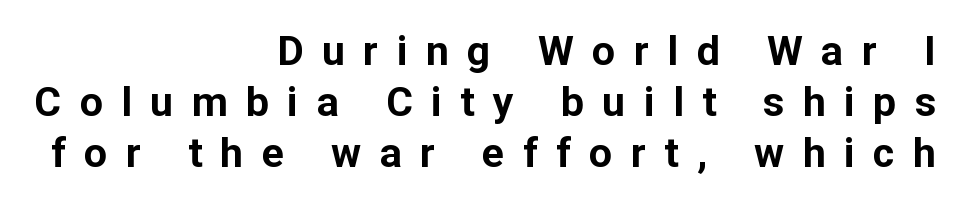
{"serif": "no", "italic": "no", "bold": "yes", "weight": "bold", "width": "normal", "stroke_contrast": "low", "x_height": "medium", "monospaced": "no", "underline": "no", "align": "right", "line_spacing_ratio": 1.24, "letter_spacing": "wide", "letter_spacing_em": 0.45, "glyph_px": 41}
